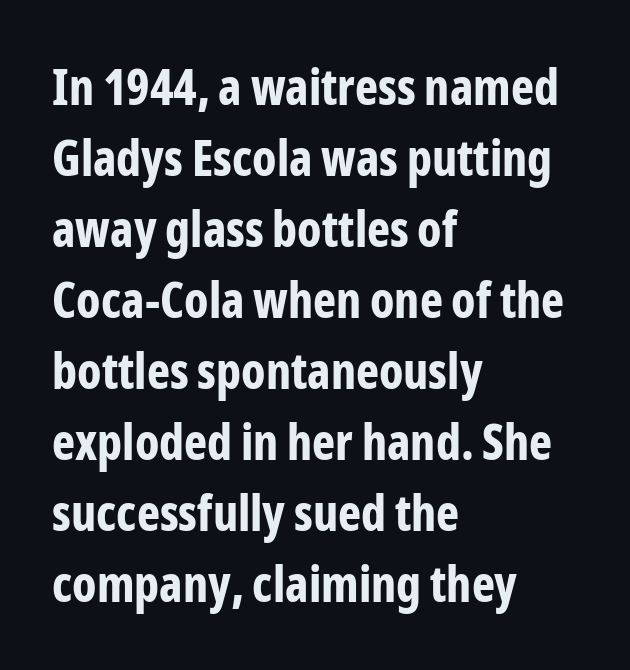
Words float on clear page, feet unadorned. This sample has the flowing, uneven cadence of proportional lettering. Each line starts at the same left margin while the right side varies. Look at the stroke-to-counter ratio: heavy, a bold.
